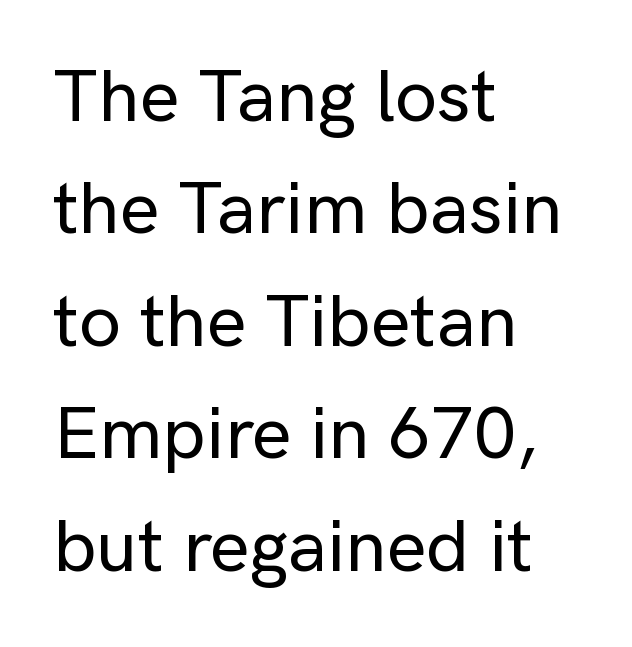
Spacing between characters is what you'd get straight out of the box. Descenders are the only things crossing below the line. The paragraph shown leans on its left margin. Characters remain perfectly vertical along every line. Line spacing here is normal.
